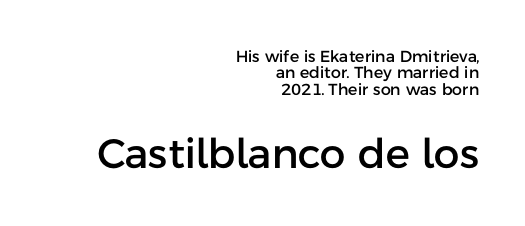
The image shows 41 px sans-serif type, upright; set right-aligned, tight line spacing (1.03x), normal letter spacing, not underlined; the second (bottom) block is 2.56x larger; low stroke contrast and a medium x-height.
